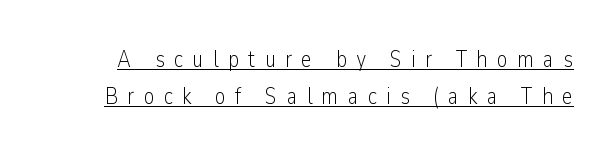
The image shows 23 px text type, upright; set normal line spacing (1.62x), unusually wide letter spacing (+0.4 em), underlined.
